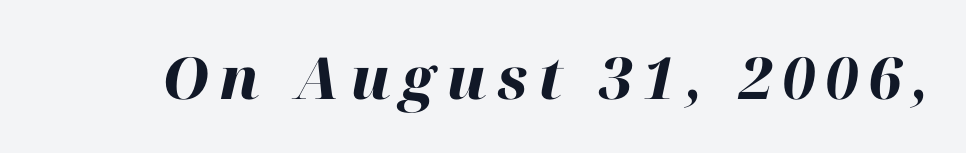
{"italic": "yes", "lean": "right", "slant_degrees": 12, "bold": "yes", "weight": "heavy", "width": "normal", "stroke_contrast": "high", "x_height": "medium", "monospaced": "no", "underline": "no", "glyph_px": 58}
